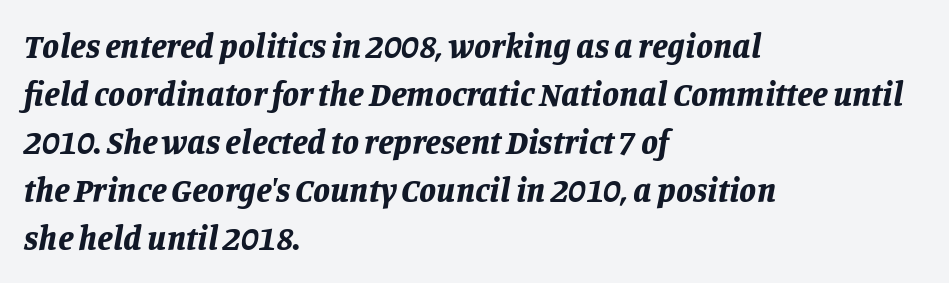
Q: Is the text bold? A: Yes.
Q: Is the text italic (slanted)? A: Yes, it leans right by about 11 degrees.
Q: Is the text underlined? A: No.
Q: How is the paragraph aligned? A: Left-aligned.
Q: Is the spacing between letters normal or unusually wide? A: Normal.
Q: Is the spacing between lines tight, normal or loose? A: Normal.
Q: Width (condensed, normal, or wide)? A: Normal.
Q: Stroke contrast? A: Low.
Q: x-height? A: Large.
Q: Monospaced? A: No.
